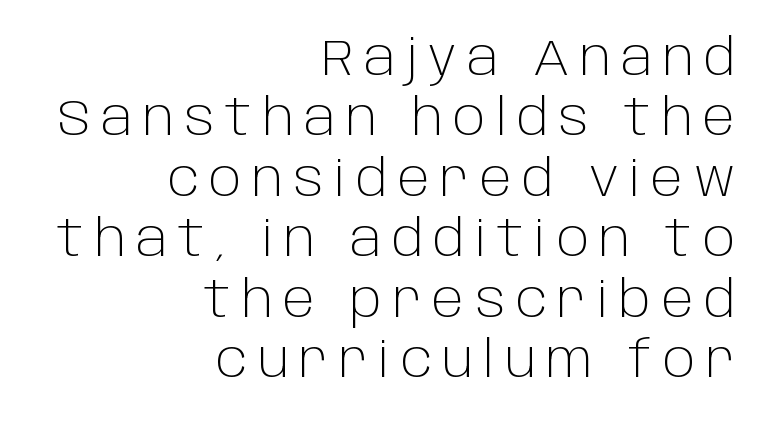
Q: Is the text bold? A: No.
Q: Is the text italic (slanted)? A: No, it is upright.
Q: Is the typeface a serif or a sans-serif typeface? A: Sans-serif.
Q: Is the text underlined? A: No.
Q: How is the paragraph aligned? A: Right-aligned.
Q: Is the spacing between letters normal or unusually wide? A: Unusually wide.
Q: Width (condensed, normal, or wide)? A: Normal.
Q: Stroke contrast? A: Low.
Q: x-height? A: Large.
Q: Monospaced? A: No.
